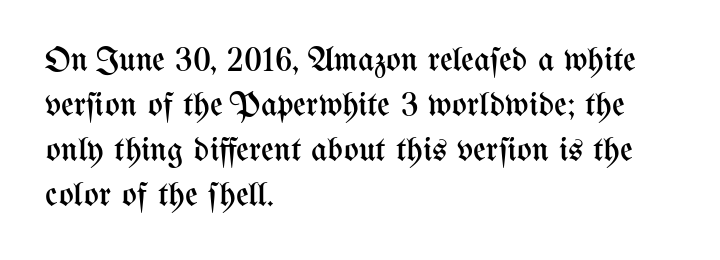
Tracking here is standard; glyphs follow each other at the usual distance. No letter is thick-stroked: the sample isn't bold. This sample has the flowing, uneven cadence of proportional lettering. These lines stack with their left ends in a neat column.
